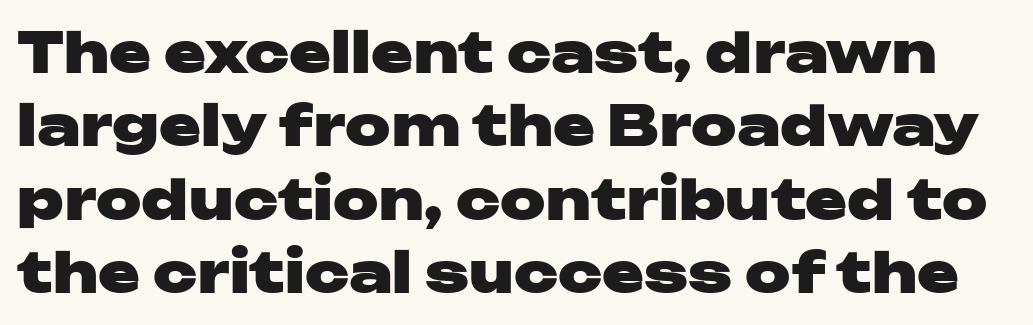
Typographically, this falls in the sans-serif category. A bare baseline throughout the passage. How would I describe the line gaps? Plain and ordinary. Heft: maximum for text — a bold. The face used here is proportionally spaced, like ordinary book or web type.
